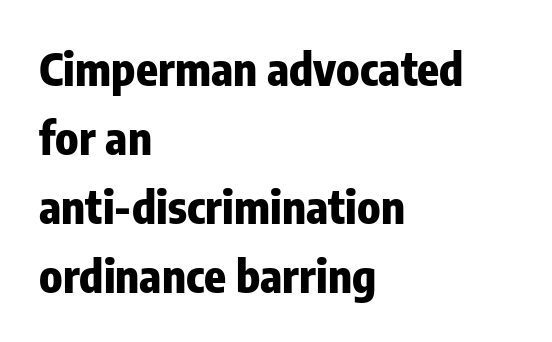
{"serif": "no", "italic": "no", "bold": "yes", "weight": "heavy", "width": "condensed", "stroke_contrast": "low", "x_height": "medium", "monospaced": "no", "underline": "no", "align": "left", "line_spacing": "normal", "line_spacing_ratio": 1.53, "letter_spacing": "normal", "letter_spacing_em": 0.0, "glyph_px": 45}
